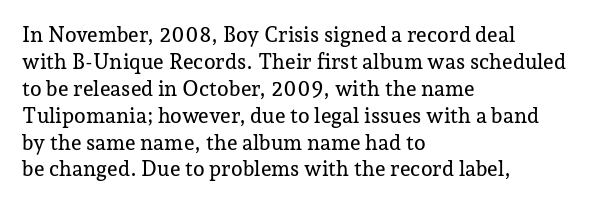
{"italic": "no", "underline": "no", "align": "left", "line_spacing": "normal", "line_spacing_ratio": 1.28, "letter_spacing": "normal", "letter_spacing_em": 0.0, "glyph_px": 21}
